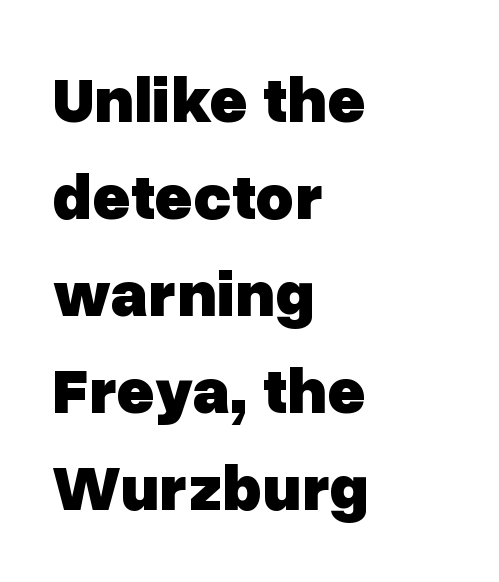
Q: Is the text bold? A: Yes.
Q: Is the text italic (slanted)? A: No, it is upright.
Q: Is the typeface a serif or a sans-serif typeface? A: Sans-serif.
Q: Is the text underlined? A: No.
Q: How is the paragraph aligned? A: Left-aligned.
Q: Is the spacing between letters normal or unusually wide? A: Normal.
Q: Is the spacing between lines tight, normal or loose? A: Normal.
Q: Width (condensed, normal, or wide)? A: Normal.
Q: Stroke contrast? A: Low.
Q: x-height? A: Medium.
Q: Monospaced? A: No.
